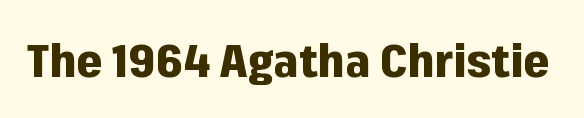
Q: Is the text bold? A: Yes.
Q: Is the text italic (slanted)? A: No, it is upright.
Q: Is the typeface a serif or a sans-serif typeface? A: Sans-serif.
Q: Is the text underlined? A: No.
Q: Is the spacing between letters normal or unusually wide? A: Normal.
Q: Width (condensed, normal, or wide)? A: Normal.
Q: Stroke contrast? A: Low.
Q: x-height? A: Medium.
Q: Monospaced? A: No.
